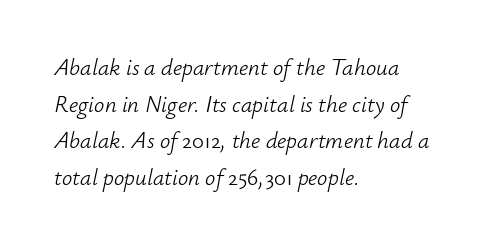
The ragged edge is on the right, which tells us the setting is flush left. You can tell it's italic because the verticals aren't actually vertical. Rule under the text: the space is simply empty. A typesetter would call this leading conventional body-copy spacing. Stems and bowls with no extra thickness — not bold. Does extra space separate the letters? No, they use regular spacing.
